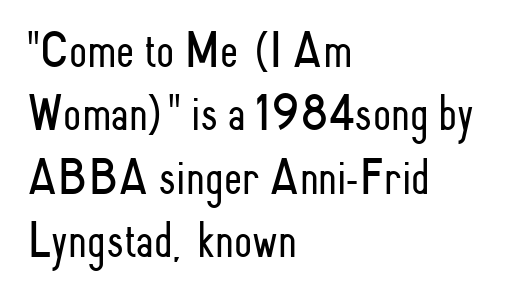
The image shows 52 px light, condensed sans-serif type, upright; set left-aligned, line spacing 1.22x, normal letter spacing, not underlined; low stroke contrast and a small x-height.
